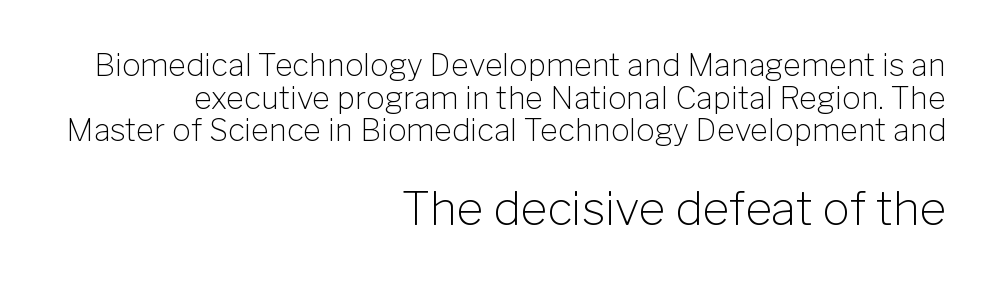
Is the letter spacing exaggerated? No — it looks like the ordinary default. Which chunk is bigger? The second one — the bottom block dwarfs the top. These lines are composed in type without serifs. Proportional: the letters do not fall into vertical columns.
